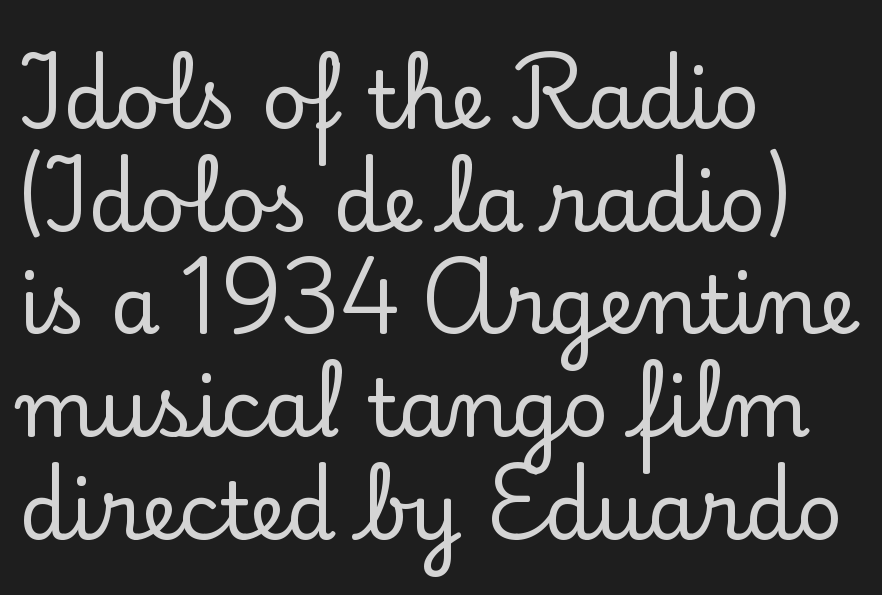
Stroke terminals: seriffed. A classic flush-left, rag-right setting is used for this passage. The zone under the glyphs is completely vacant. Notice how descenders clear the ascenders below comfortably — that's standard leading. A typesetter would call this proportional, since set widths differ per character.
